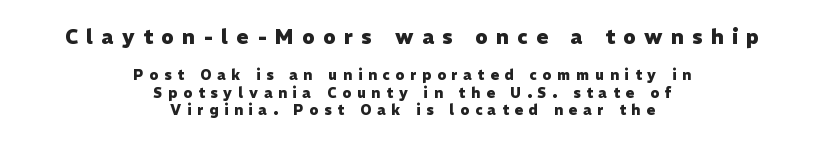
The image shows 20 px bold type, upright; set centered, normal line spacing (1.28x), unusually wide letter spacing (+0.42 em), not underlined; the first (top) block is 1.43x larger.
